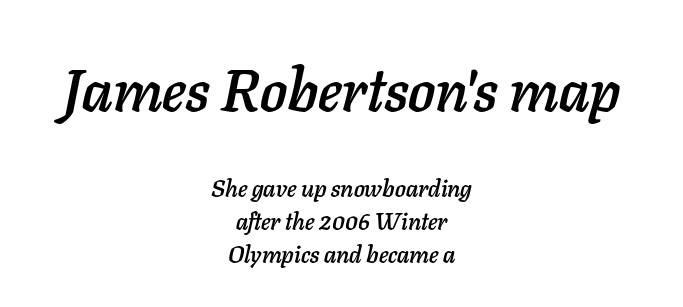
Q: Is the text italic (slanted)? A: Yes, it leans right by about 11 degrees.
Q: Is the text underlined? A: No.
Q: How is the paragraph aligned? A: Centered.
Q: Is the spacing between letters normal or unusually wide? A: Normal.
Q: Is the spacing between lines tight, normal or loose? A: Normal.
Q: Which block of text is set in a larger size, the first (top) or the second (bottom)? A: The first (top) one.
Q: Width (condensed, normal, or wide)? A: Normal.
Q: Stroke contrast? A: Low.
Q: x-height? A: Medium.
Q: Monospaced? A: No.
